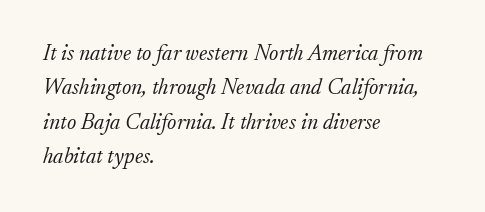
Q: Is the text bold? A: No.
Q: Is the text italic (slanted)? A: Yes, it leans right by about 17 degrees.
Q: Is the text underlined? A: No.
Q: How is the paragraph aligned? A: Left-aligned.
Q: Is the spacing between letters normal or unusually wide? A: Normal.
Q: Is the spacing between lines tight, normal or loose? A: Normal.
